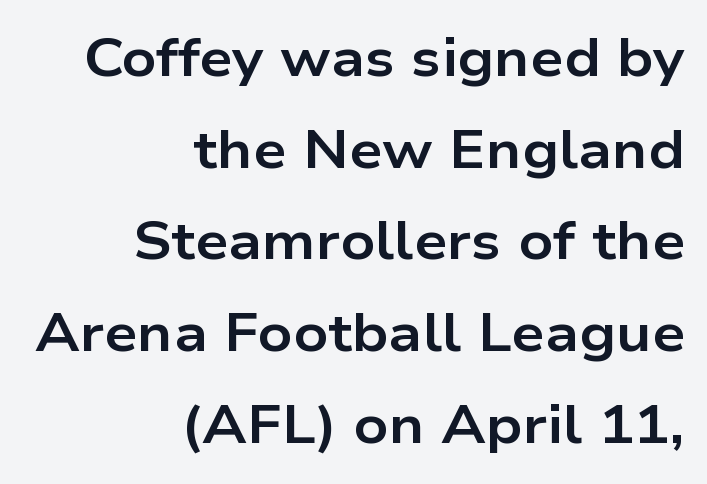
Spacing verdict: proportional, widths tailored to each character. Words appear dense and cohesive because spacing is normal. The type sits square on the baseline with zero lean. The characters display no serif detailing; their extremities are plain.
